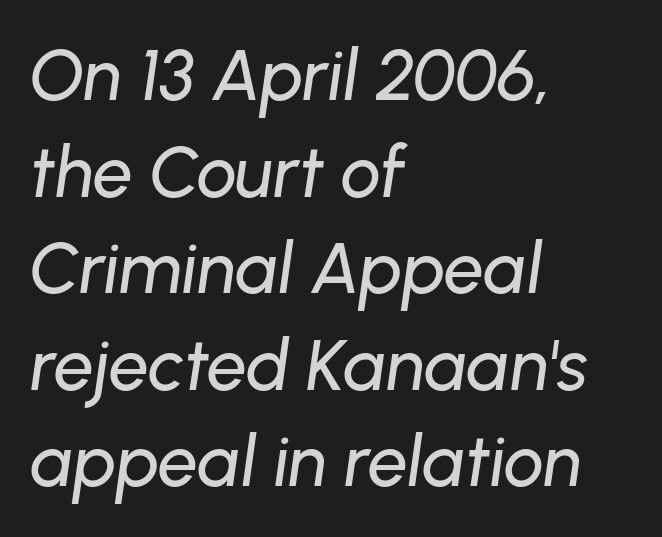
Varying glyph widths throughout — classic text-font behaviour. Slanted lettering throughout. The setting favours the left margin, as ordinary paragraphs usually do. Successive baselines arrive at the customary interval. Honestly, the letter spacing is just normal — you wouldn't notice it. Each row of text sits above clean, open space.
